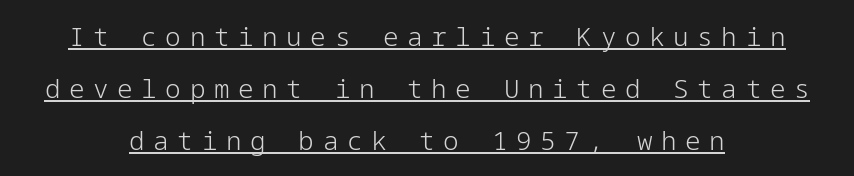
{"italic": "no", "bold": "no", "underline": "yes", "align": "center", "line_spacing": "loose", "line_spacing_ratio": 2.0, "letter_spacing": "wide", "letter_spacing_em": 0.33, "glyph_px": 26}
